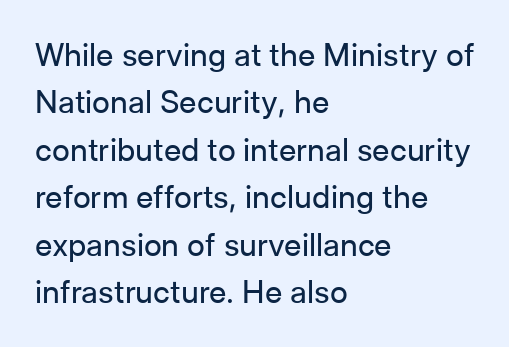
Q: Is the text bold? A: No.
Q: Is the text italic (slanted)? A: No, it is upright.
Q: Is the typeface a serif or a sans-serif typeface? A: Sans-serif.
Q: Is the text underlined? A: No.
Q: How is the paragraph aligned? A: Left-aligned.
Q: Is the spacing between letters normal or unusually wide? A: Normal.
Q: Is the spacing between lines tight, normal or loose? A: Normal.
Q: Width (condensed, normal, or wide)? A: Normal.
Q: Stroke contrast? A: Low.
Q: x-height? A: Medium.
Q: Monospaced? A: No.
